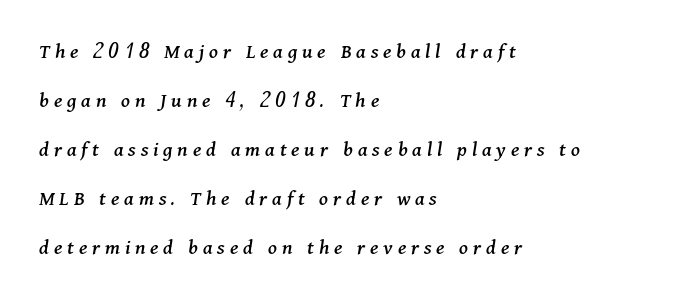
The image shows 22 px text type, italic (leaning right); set left-aligned, loose line spacing (2.23x), unusually wide letter spacing (+0.22 em), not underlined.
